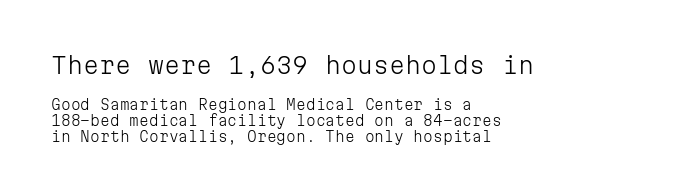
The image shows 23 px text type, upright; set left-aligned, tight line spacing (1.14x), normal letter spacing, not underlined; the first (top) block is 1.64x larger.
